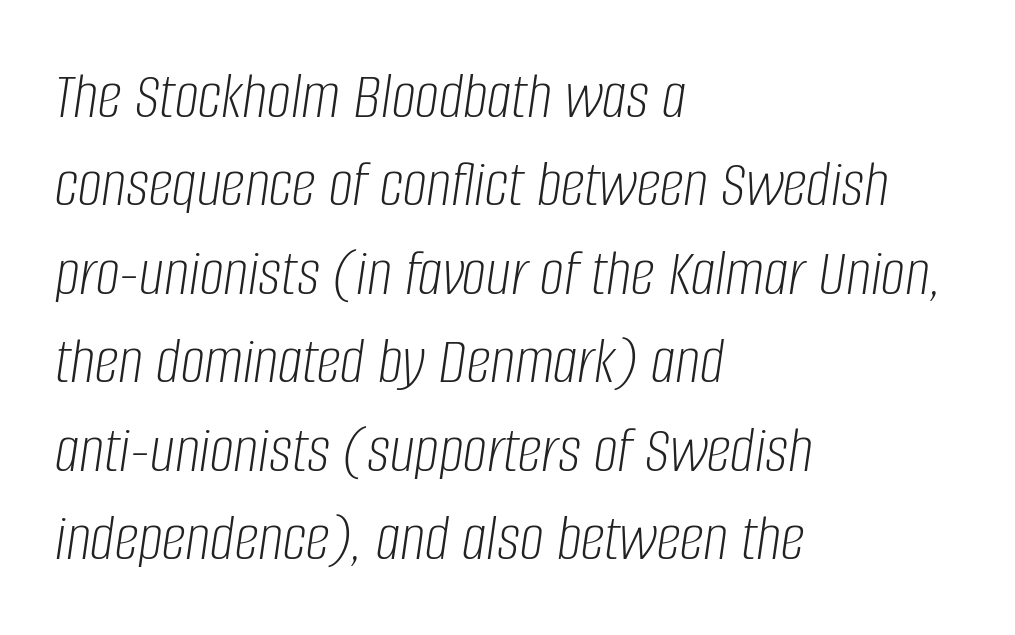
Q: Is the text bold? A: No.
Q: Is the text italic (slanted)? A: Yes, it leans right by about 8 degrees.
Q: Is the text underlined? A: No.
Q: How is the paragraph aligned? A: Left-aligned.
Q: Is the spacing between letters normal or unusually wide? A: Normal.
Q: Is the spacing between lines tight, normal or loose? A: Normal.
Q: Width (condensed, normal, or wide)? A: Condensed.
Q: Stroke contrast? A: Low.
Q: x-height? A: Large.
Q: Monospaced? A: No.
